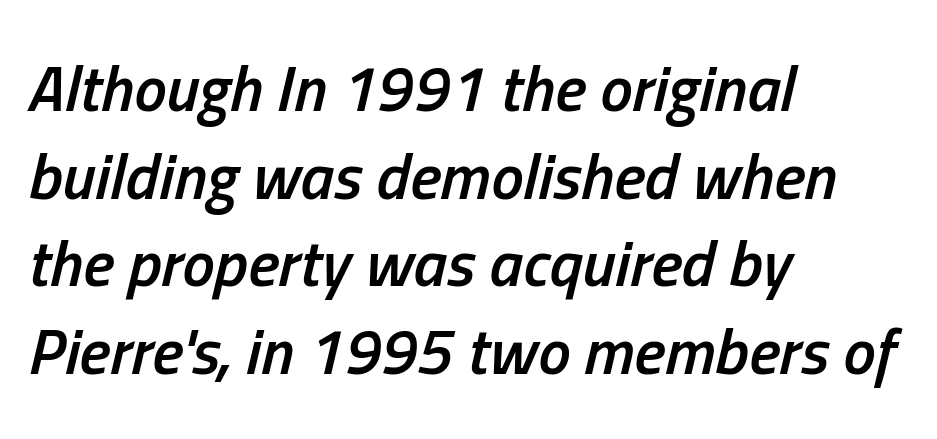
The image shows 65 px semibold, condensed type, italic (leaning right); set left-aligned, normal line spacing (1.35x), normal letter spacing, not underlined; low stroke contrast and a medium x-height.
